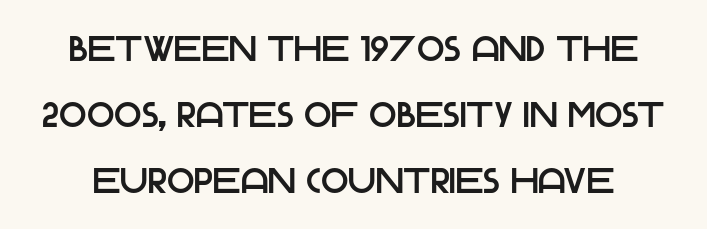
Q: Is the text italic (slanted)? A: No, it is upright.
Q: Is the typeface a serif or a sans-serif typeface? A: Sans-serif.
Q: Is the text underlined? A: No.
Q: Is the spacing between letters normal or unusually wide? A: Normal.
Q: Width (condensed, normal, or wide)? A: Normal.
Q: Stroke contrast? A: Low.
Q: x-height? A: Large.
Q: Monospaced? A: No.
